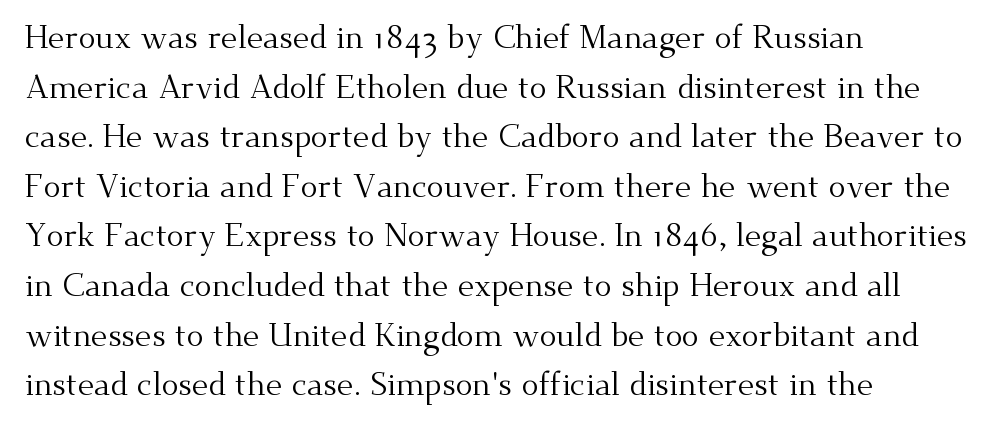
Q: Is the text bold? A: No.
Q: Is the text italic (slanted)? A: No, it is upright.
Q: Is the typeface a serif or a sans-serif typeface? A: Serif.
Q: Is the text underlined? A: No.
Q: How is the paragraph aligned? A: Left-aligned.
Q: Is the spacing between letters normal or unusually wide? A: Normal.
Q: Is the spacing between lines tight, normal or loose? A: Normal.
Q: Width (condensed, normal, or wide)? A: Normal.
Q: Stroke contrast? A: Medium.
Q: x-height? A: Small.
Q: Monospaced? A: No.
